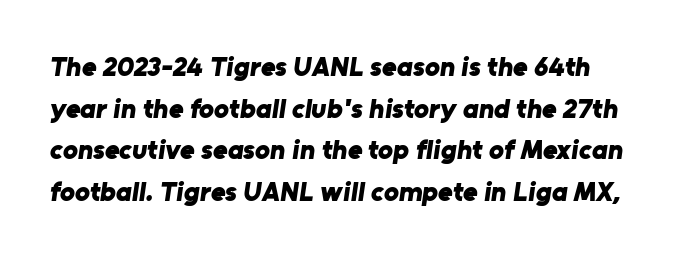
Q: Is the text bold? A: Yes.
Q: Is the typeface a serif or a sans-serif typeface? A: Sans-serif.
Q: Is the text underlined? A: No.
Q: Is the spacing between letters normal or unusually wide? A: Normal.
Q: Is the spacing between lines tight, normal or loose? A: Normal.
Q: Width (condensed, normal, or wide)? A: Normal.
Q: Stroke contrast? A: Low.
Q: x-height? A: Medium.
Q: Monospaced? A: No.
